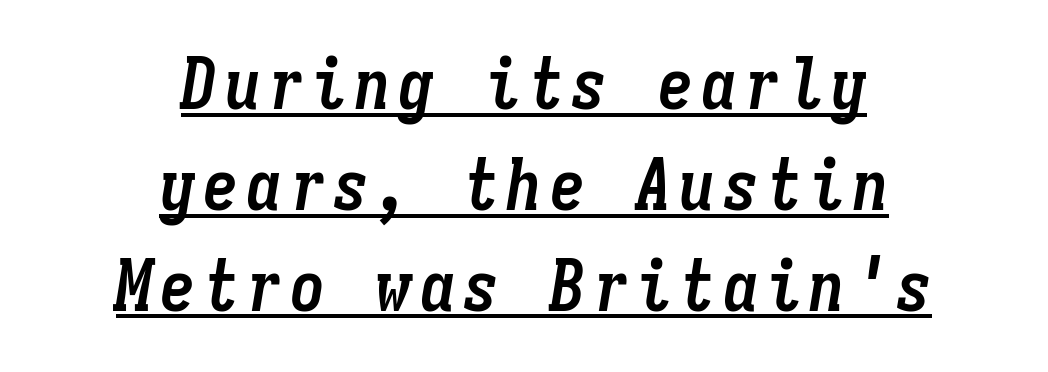
Students, this is bold: see how much ink each stroke carries. This sample has the even, mechanical cadence of fixed-width lettering. The typesetter has applied underlining to the passage shown. How would I describe the line gaps? Plain and ordinary.
